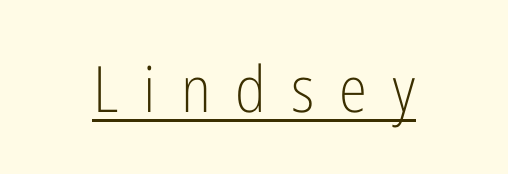
The image shows 64 px light, condensed sans-serif type, upright; set unusually wide letter spacing (+0.39 em), underlined; low stroke contrast and a medium x-height.
